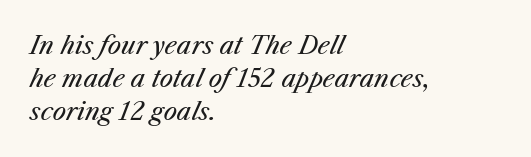
The image shows 24 px text type, italic (leaning right); set left-aligned, normal line spacing (1.37x), normal letter spacing, not underlined.
